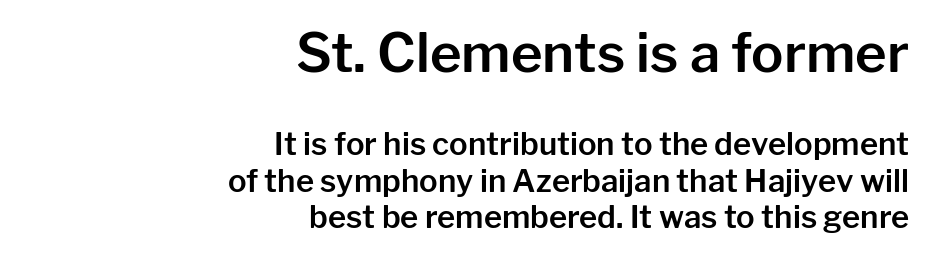
The image shows 54 px sans-serif type, upright; set right-aligned, line spacing 1.17x, normal letter spacing, not underlined; the first (top) block is 1.74x larger; low stroke contrast and a medium x-height.
